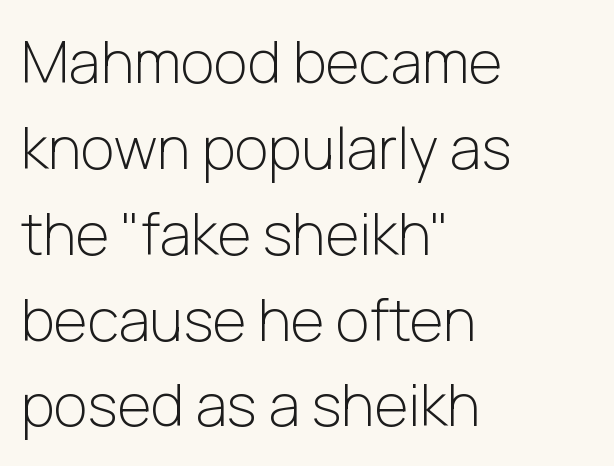
The image shows 58 px light sans-serif type, upright; set left-aligned, normal line spacing (1.48x), normal letter spacing, not underlined; low stroke contrast and a medium x-height.
